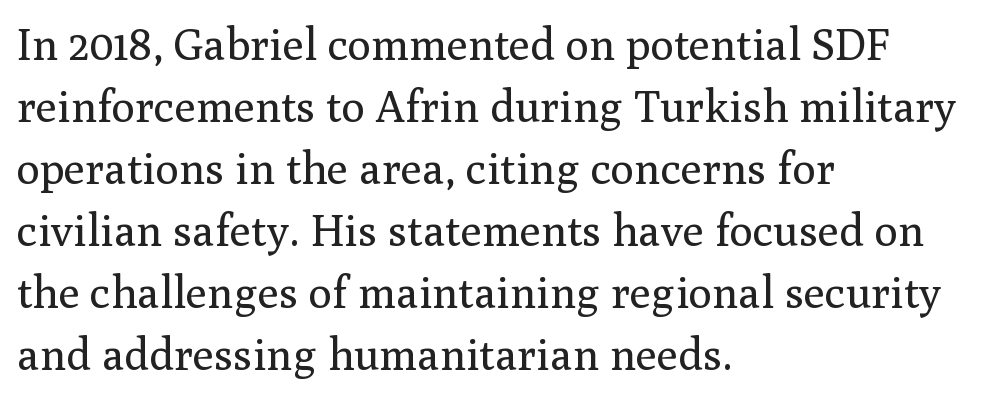
If you measured baseline to baseline, you'd find a middling distance. Examine the stroke ends and you'll spot serifs. Left-aligned paragraph, ragged on the right. No italicization has been applied; the sample stays upright.
